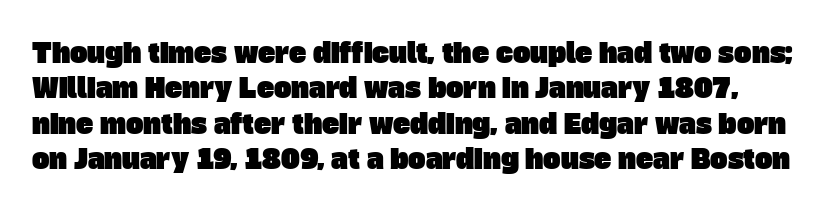
{"underline": "no", "line_spacing": "normal", "line_spacing_ratio": 1.36, "letter_spacing": "normal", "letter_spacing_em": 0.0, "glyph_px": 26}
